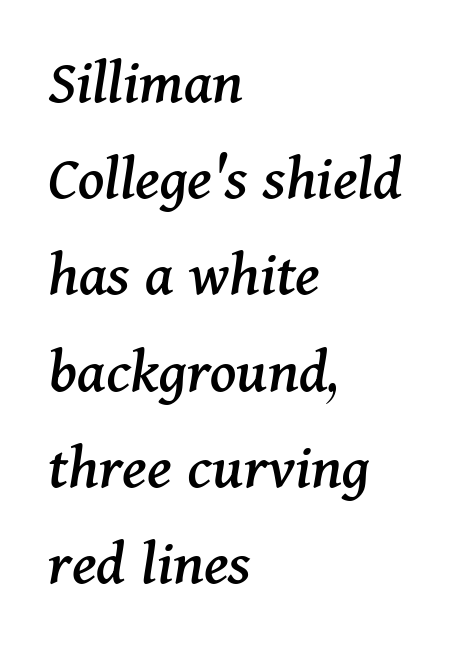
Q: Is the text italic (slanted)? A: Yes, it leans right by about 11 degrees.
Q: Is the typeface a serif or a sans-serif typeface? A: Serif.
Q: Is the text underlined? A: No.
Q: How is the paragraph aligned? A: Left-aligned.
Q: Is the spacing between letters normal or unusually wide? A: Normal.
Q: Is the spacing between lines tight, normal or loose? A: Normal.
Q: Width (condensed, normal, or wide)? A: Normal.
Q: Stroke contrast? A: Medium.
Q: x-height? A: Medium.
Q: Monospaced? A: No.
